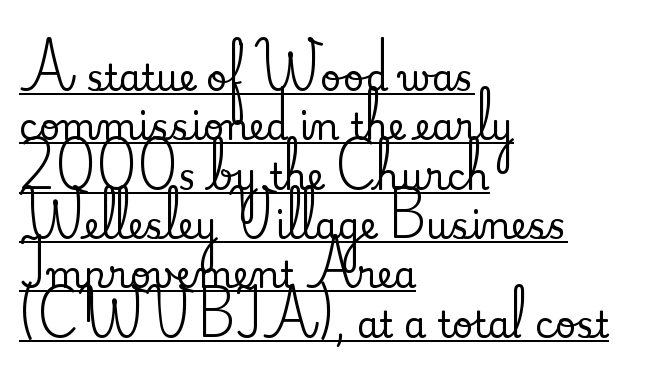
Teacher's note: observe the even left margin — that is flush-left alignment. This rendering employs a face with finishing strokes, i.e., a serif. Caption: standard tracking, unaltered. The rendering uses the underline text-decoration.
